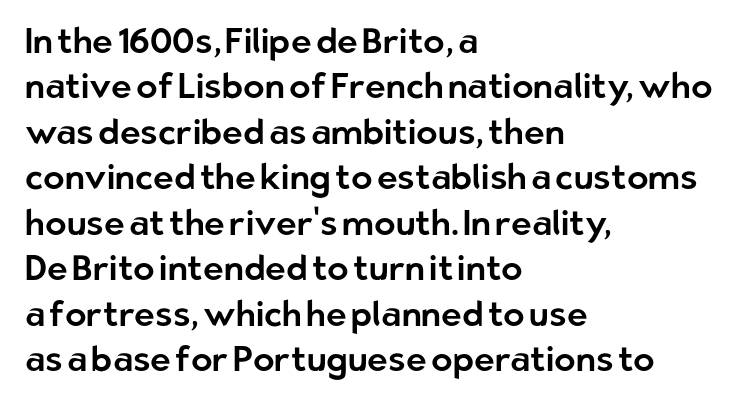
Q: Is the text italic (slanted)? A: No, it is upright.
Q: Is the typeface a serif or a sans-serif typeface? A: Sans-serif.
Q: Is the text underlined? A: No.
Q: How is the paragraph aligned? A: Left-aligned.
Q: Is the spacing between letters normal or unusually wide? A: Normal.
Q: Is the spacing between lines tight, normal or loose? A: Normal.
Q: Width (condensed, normal, or wide)? A: Normal.
Q: Stroke contrast? A: Low.
Q: x-height? A: Medium.
Q: Monospaced? A: No.
